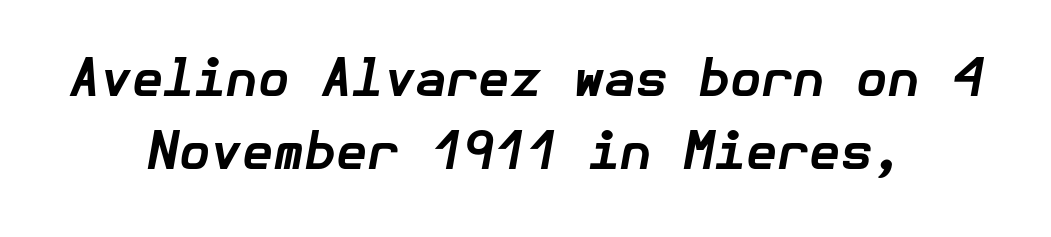
{"italic": "yes", "lean": "right", "slant_degrees": 10, "bold": "yes", "weight": "bold", "width": "normal", "stroke_contrast": "low", "x_height": "medium", "underline": "no", "align": "center", "line_spacing": "normal", "line_spacing_ratio": 1.44, "letter_spacing": "normal", "letter_spacing_em": 0.0, "glyph_px": 51}
